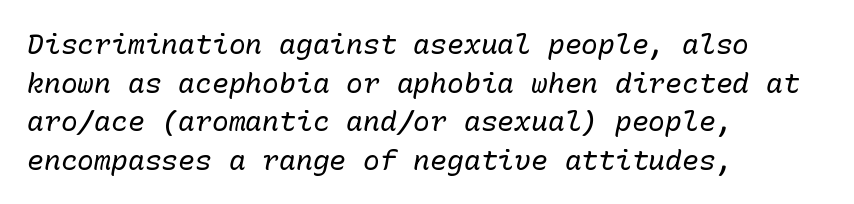
Evenly set lines give the paragraph a standard silhouette. How are the letters spaced? Ordinarily, with no added tracking. The ragged edge is on the right, which tells us the setting is flush left. Each letter, wide or thin by design, is forced into the same width here. The space beneath each line is pristine and unruled. The strokes are not fattened; the text isn't bold.
